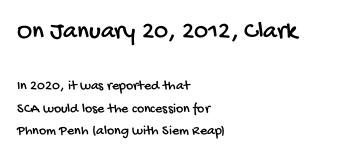
Q: Is the text underlined? A: No.
Q: How is the paragraph aligned? A: Left-aligned.
Q: Is the spacing between letters normal or unusually wide? A: Normal.
Q: Is the spacing between lines tight, normal or loose? A: Normal.
Q: Which block of text is set in a larger size, the first (top) or the second (bottom)? A: The first (top) one.
